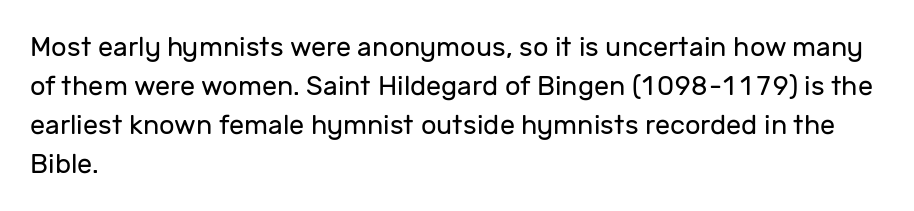
{"italic": "no", "bold": "no", "underline": "no", "align": "left", "line_spacing": "normal", "line_spacing_ratio": 1.45, "letter_spacing": "normal", "letter_spacing_em": 0.0, "glyph_px": 27}
